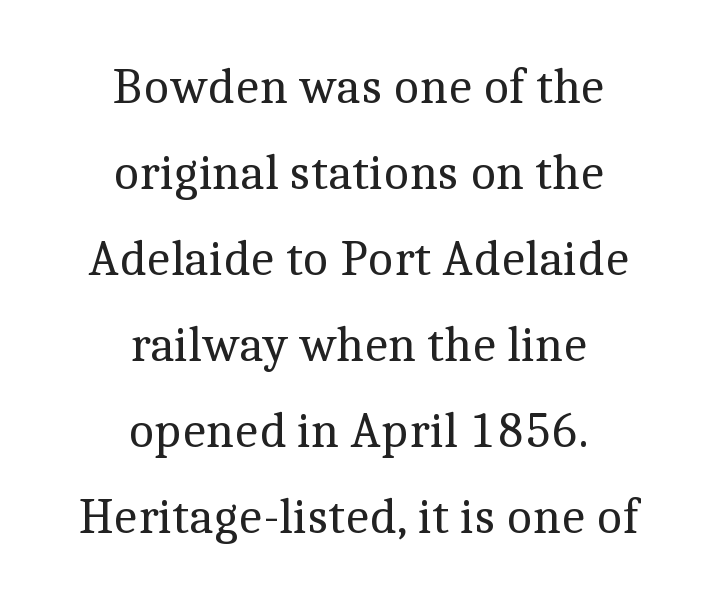
The image shows 50 px regular-weight serif type, upright; set centered, line spacing 1.72x, normal letter spacing, not underlined; a medium x-height.
